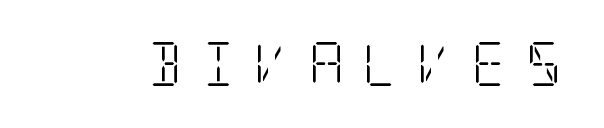
The image shows 44 px light, condensed serif type, upright; set unusually wide letter spacing (+0.42 em), not underlined; low stroke contrast and a large x-height.
